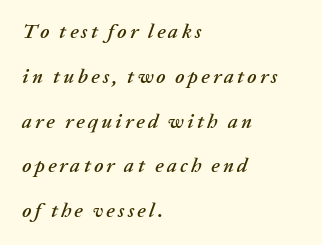
The image shows 20 px text type, italic (leaning right); set left-aligned, loose line spacing (2.24x), not underlined.
